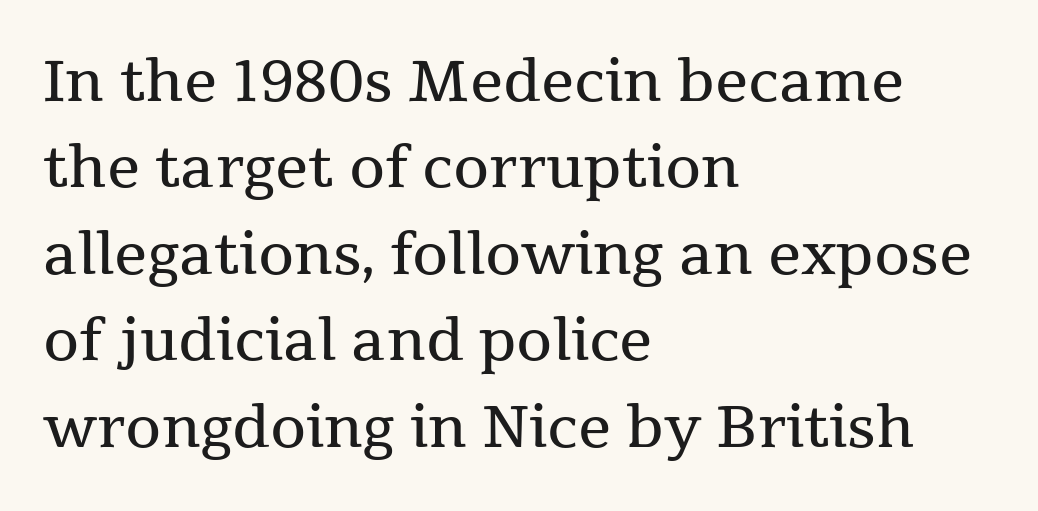
Q: Is the text bold? A: No.
Q: Is the text italic (slanted)? A: No, it is upright.
Q: Is the typeface a serif or a sans-serif typeface? A: Serif.
Q: Is the text underlined? A: No.
Q: How is the paragraph aligned? A: Left-aligned.
Q: Is the spacing between letters normal or unusually wide? A: Normal.
Q: Is the spacing between lines tight, normal or loose? A: Normal.
Q: Width (condensed, normal, or wide)? A: Normal.
Q: Stroke contrast? A: Medium.
Q: x-height? A: Medium.
Q: Monospaced? A: No.
